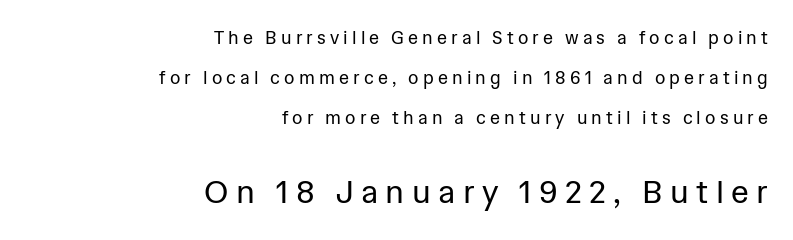
{"serif": "no", "italic": "no", "bold": "no", "weight": "regular", "width": "normal", "stroke_contrast": "low", "x_height": "medium", "monospaced": "no", "underline": "no", "align": "right", "line_spacing": "loose", "line_spacing_ratio": 2.22, "letter_spacing": "wide", "letter_spacing_em": 0.23, "larger_block": "second", "size_ratio": 1.78, "glyph_px": 32}
